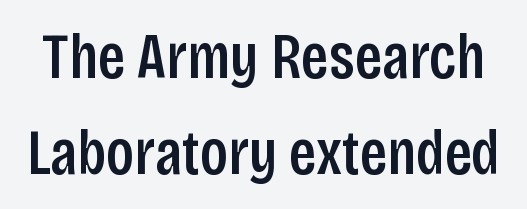
Q: Is the text italic (slanted)? A: No, it is upright.
Q: Is the typeface a serif or a sans-serif typeface? A: Sans-serif.
Q: Is the text underlined? A: No.
Q: Is the spacing between letters normal or unusually wide? A: Normal.
Q: Is the spacing between lines tight, normal or loose? A: Normal.
Q: Width (condensed, normal, or wide)? A: Condensed.
Q: Stroke contrast? A: Low.
Q: x-height? A: Large.
Q: Monospaced? A: No.
